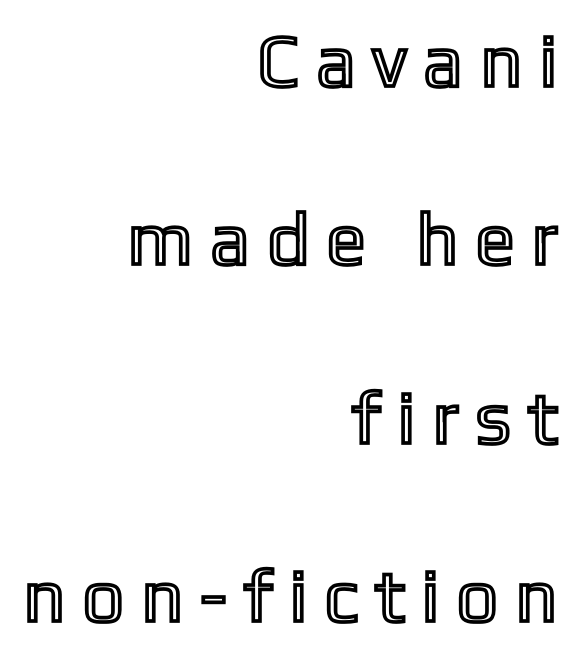
Q: Is the text italic (slanted)? A: No, it is upright.
Q: Is the text underlined? A: No.
Q: How is the paragraph aligned? A: Right-aligned.
Q: Is the spacing between letters normal or unusually wide? A: Unusually wide.
Q: Is the spacing between lines tight, normal or loose? A: Loose.
Q: Width (condensed, normal, or wide)? A: Condensed.
Q: x-height? A: Medium.
Q: Monospaced? A: No.
